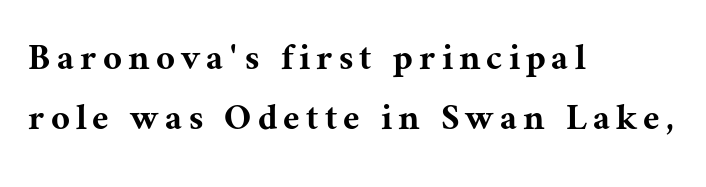
Style check: upright. This sample uses a serif face. Visually the block forms a straight wall on the left and a jagged coastline on the right. The passage shown is typed in a proportional face where columns would drift.
